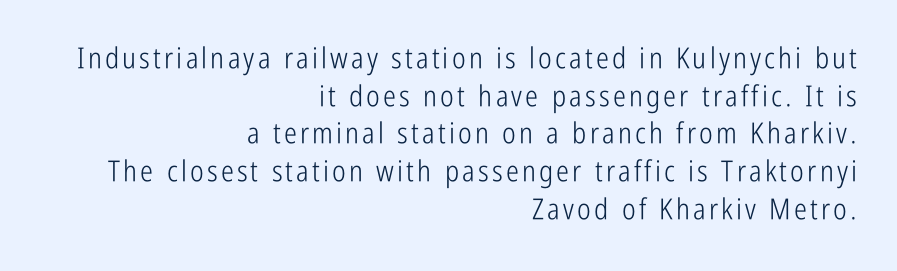
On a weight scale, this lands at 450 or below. The paragraph has a hard right edge and a soft left edge. The gap between lines stays unmarked. A typesetter would label this face a sans.
